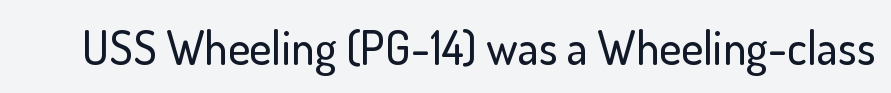
The image shows 47 px sans-serif type, upright; set normal letter spacing, not underlined; low stroke contrast and a small x-height.
